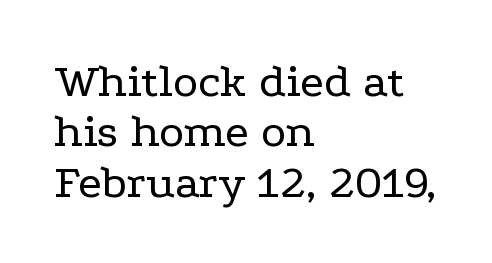
The image shows 48 px regular-weight, wide serif type, upright; set left-aligned, tight line spacing (1.05x), normal letter spacing, not underlined; low stroke contrast and a medium x-height.
